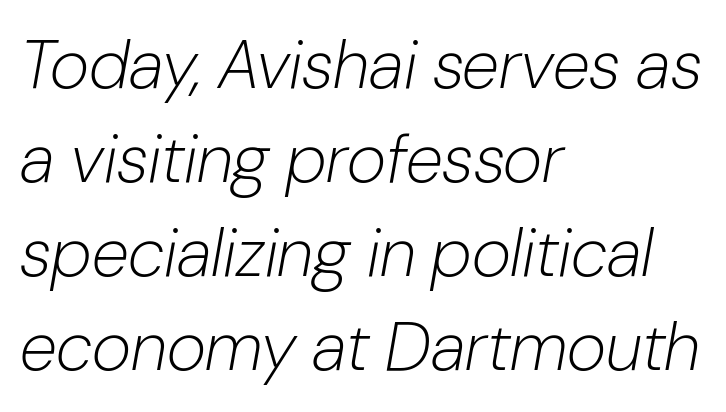
Compared with ordinary roman type, these characters are visibly tilted. Letter spacing: default. The strokes carry an ordinary text weight at most. Looks like regular typesetting: each glyph gets only the width it needs. Reading down the column, the eye jumps a familiar distance to each next line.
